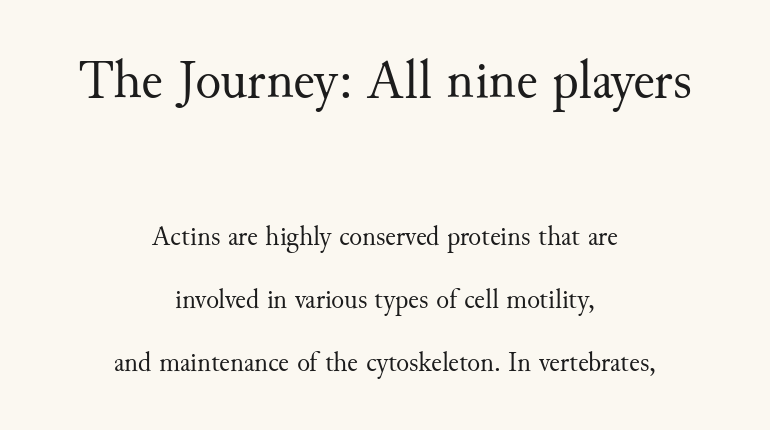
The image shows 54 px regular-weight serif type, upright; set centered, loose line spacing (2.34x), normal letter spacing, not underlined; the first (top) block is 2.0x larger; medium stroke contrast and a small x-height.
